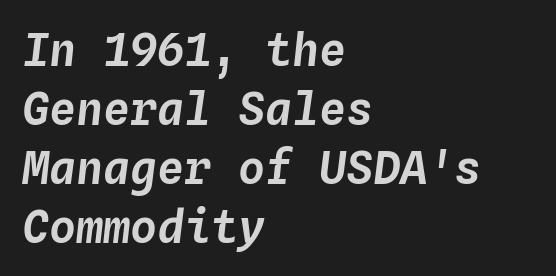
Q: Is the text italic (slanted)? A: Yes, it leans right by about 4 degrees.
Q: Is the text underlined? A: No.
Q: How is the paragraph aligned? A: Left-aligned.
Q: Is the spacing between letters normal or unusually wide? A: Normal.
Q: Is the spacing between lines tight, normal or loose? A: Normal.
Q: Width (condensed, normal, or wide)? A: Normal.
Q: Stroke contrast? A: Low.
Q: x-height? A: Medium.
Q: Monospaced? A: Yes.
